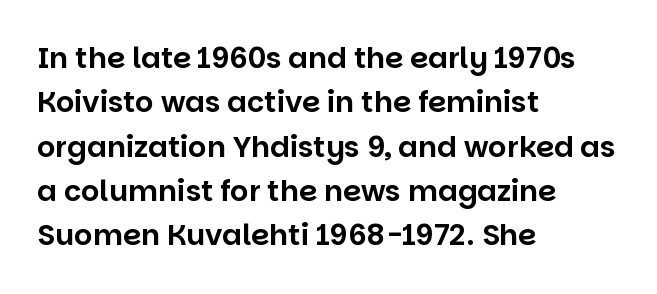
Q: Is the text italic (slanted)? A: No, it is upright.
Q: Is the typeface a serif or a sans-serif typeface? A: Sans-serif.
Q: Is the text underlined? A: No.
Q: How is the paragraph aligned? A: Left-aligned.
Q: Is the spacing between letters normal or unusually wide? A: Normal.
Q: Is the spacing between lines tight, normal or loose? A: Normal.
Q: Width (condensed, normal, or wide)? A: Normal.
Q: Stroke contrast? A: Low.
Q: x-height? A: Large.
Q: Monospaced? A: No.
